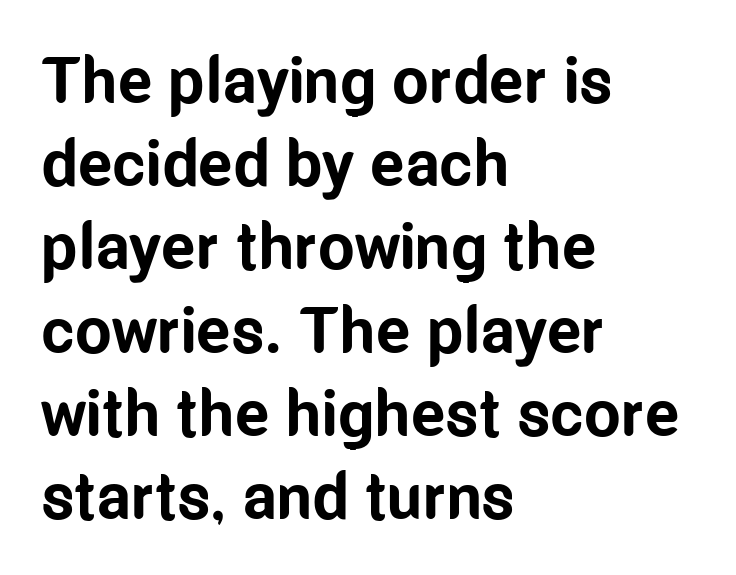
Glance below the letters and you will spot only blank space. The face used here is proportionally spaced, like ordinary book or web type. Casual observation: everything's shoved over to the left. A dark, heavy texture on the line: the type is bold. How would I describe the line gaps? Plain and ordinary.
